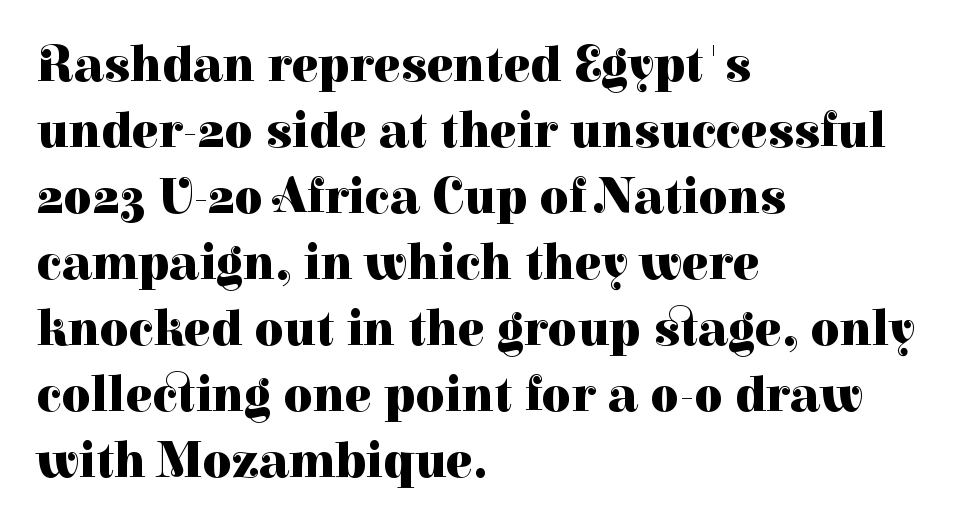
The image shows 50 px heavy serif type, upright; set left-aligned, normal line spacing (1.32x), normal letter spacing, not underlined; high stroke contrast and a medium x-height.
